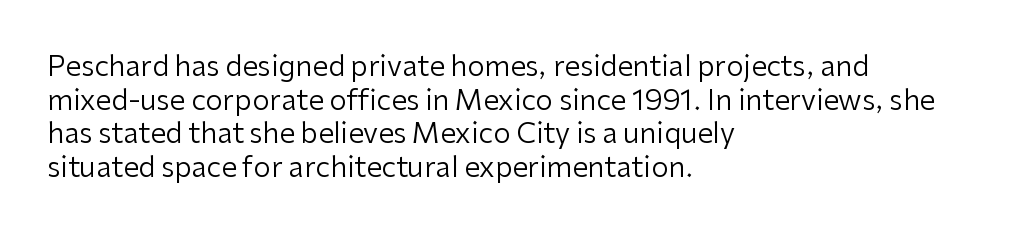
{"serif": "no", "italic": "no", "bold": "no", "weight": "regular", "width": "normal", "stroke_contrast": "low", "x_height": "medium", "monospaced": "no", "underline": "no", "align": "left", "line_spacing_ratio": 1.2, "letter_spacing": "normal", "letter_spacing_em": 0.0, "glyph_px": 28}
